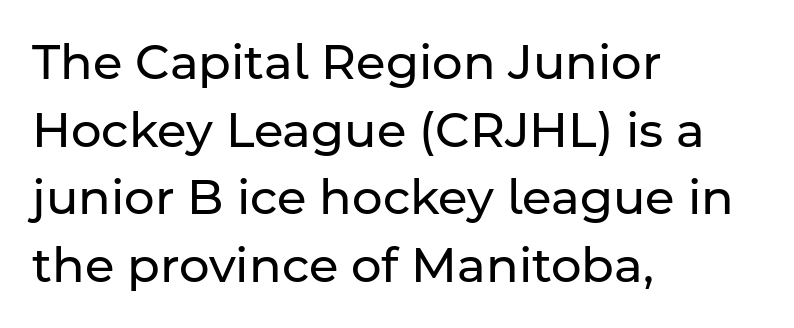
{"serif": "no", "italic": "no", "bold": "no", "weight": "regular", "width": "normal", "stroke_contrast": "low", "x_height": "medium", "monospaced": "no", "underline": "no", "align": "left", "line_spacing": "normal", "line_spacing_ratio": 1.41, "letter_spacing": "normal", "letter_spacing_em": 0.0, "glyph_px": 48}
